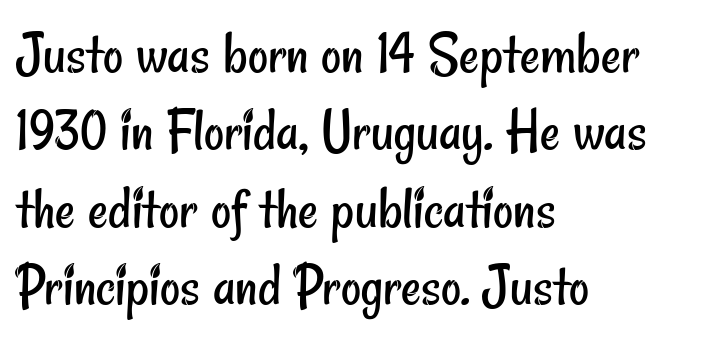
{"serif": "no", "bold": "no", "weight": "regular", "width": "condensed", "stroke_contrast": "low", "x_height": "small", "monospaced": "no", "underline": "no", "align": "left", "line_spacing": "normal", "line_spacing_ratio": 1.25, "letter_spacing": "normal", "letter_spacing_em": 0.0, "glyph_px": 62}
